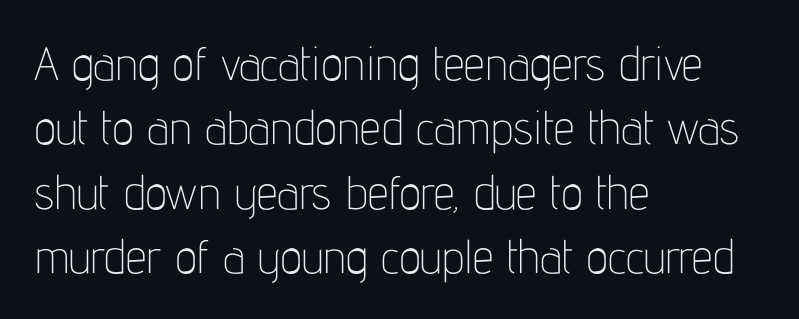
Q: Is the text bold? A: No.
Q: Is the text italic (slanted)? A: No, it is upright.
Q: Is the typeface a serif or a sans-serif typeface? A: Sans-serif.
Q: Is the text underlined? A: No.
Q: How is the paragraph aligned? A: Left-aligned.
Q: Is the spacing between letters normal or unusually wide? A: Normal.
Q: Is the spacing between lines tight, normal or loose? A: Normal.
Q: Width (condensed, normal, or wide)? A: Condensed.
Q: Stroke contrast? A: Low.
Q: x-height? A: Medium.
Q: Monospaced? A: No.
